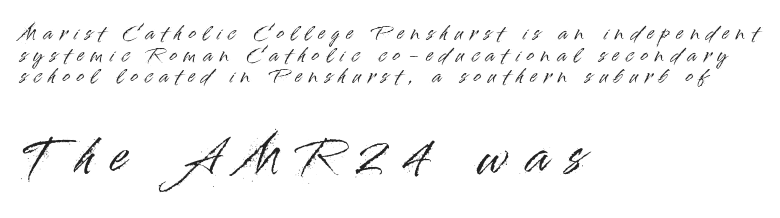
{"serif": "no", "width": "normal", "stroke_contrast": "high", "x_height": "small", "monospaced": "no", "underline": "no", "align": "left", "line_spacing_ratio": 1.2, "letter_spacing": "wide", "letter_spacing_em": 0.4, "larger_block": "second", "size_ratio": 2.56, "glyph_px": 46}
